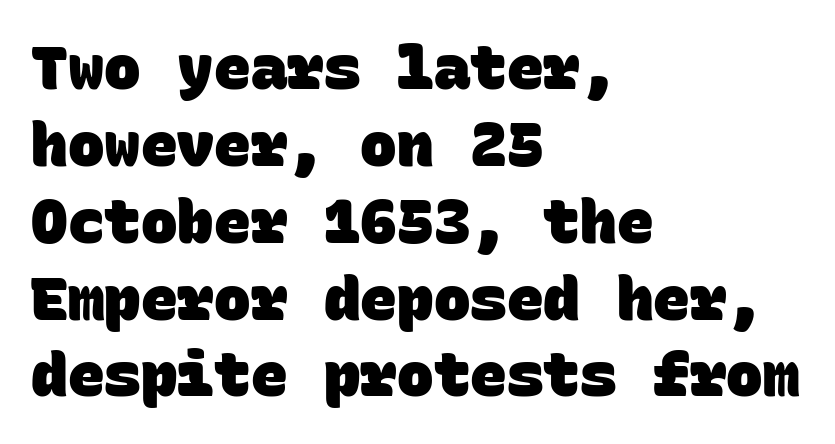
The image shows 61 px heavy sans-serif type, monospaced; set left-aligned, normal line spacing (1.26x), normal letter spacing, not underlined; low stroke contrast and a large x-height.
